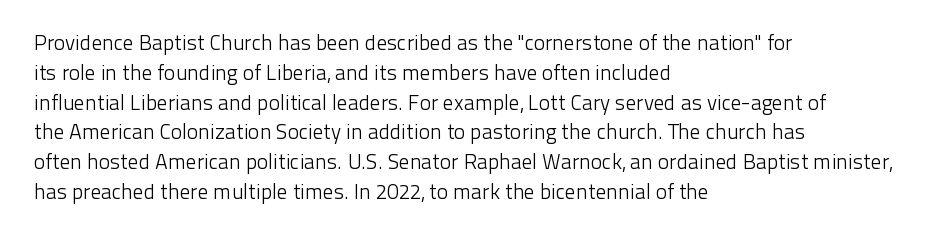
{"italic": "no", "bold": "no", "underline": "no", "align": "left", "line_spacing": "normal", "line_spacing_ratio": 1.42, "letter_spacing": "normal", "letter_spacing_em": 0.0, "glyph_px": 21}
